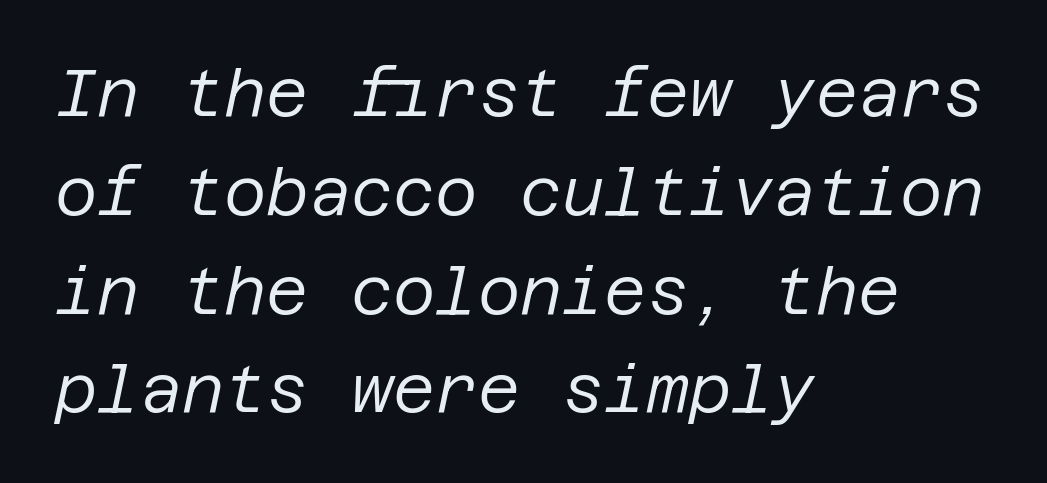
Nobody touched the tracking dial on this one. The passage shown leans; its letterforms are oblique. The compositor pushed each line to the left boundary. The zone under the glyphs is completely vacant.
